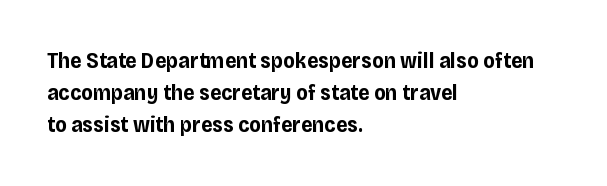
These lines were composed using upright roman letters. Bare-footed words on every line. The vertical gap from one line to the next is medium. Leftover space on each line is placed entirely after the last word. The line texture is even and compact thanks to regular tracking.
